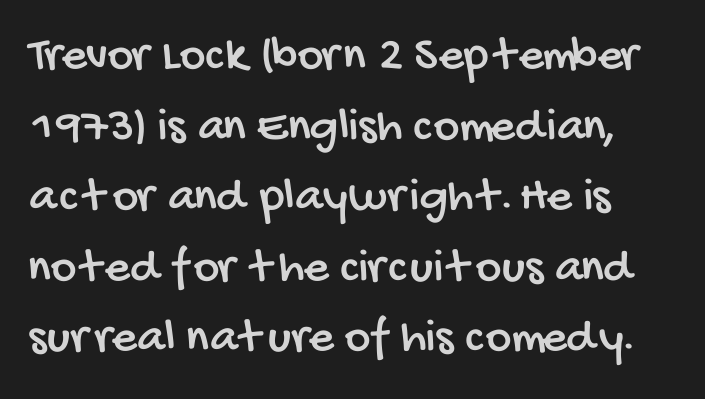
Q: Is the typeface a serif or a sans-serif typeface? A: Sans-serif.
Q: Is the text underlined? A: No.
Q: How is the paragraph aligned? A: Left-aligned.
Q: Is the spacing between letters normal or unusually wide? A: Normal.
Q: Is the spacing between lines tight, normal or loose? A: Normal.
Q: Width (condensed, normal, or wide)? A: Condensed.
Q: Stroke contrast? A: Low.
Q: x-height? A: Large.
Q: Monospaced? A: No.
